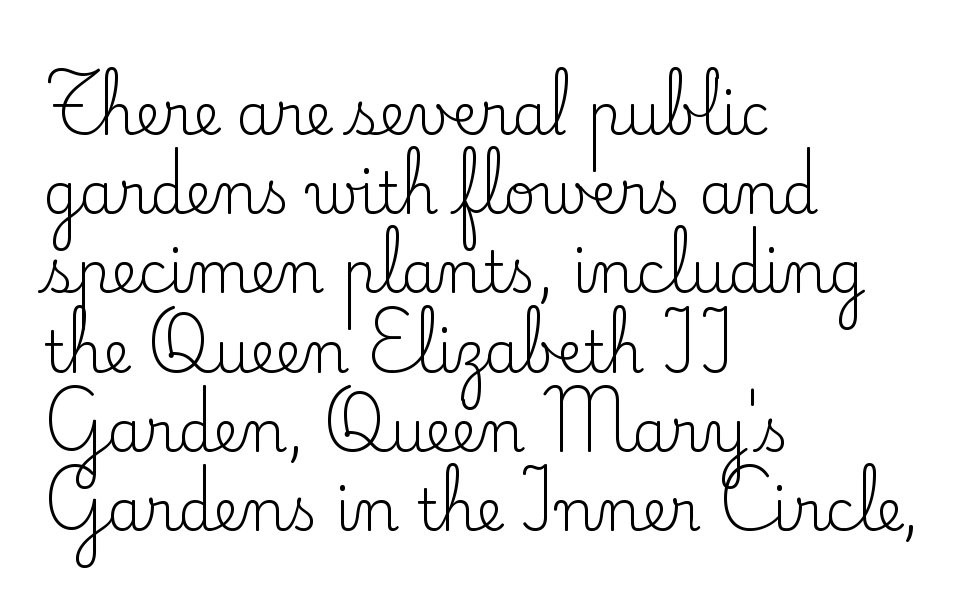
The line texture is even and compact thanks to regular tracking. The weight would be labelled regular, book, light, or lighter still. The rendering uses a moderate line-height, typical for paragraphs. The typesetter chose a ragged-right arrangement here. Rule under the text: the space is simply empty. The type sits square on the baseline with zero lean.
